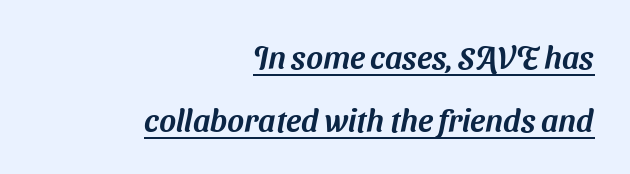
Q: Is the typeface a serif or a sans-serif typeface? A: Sans-serif.
Q: Is the text underlined? A: Yes.
Q: How is the paragraph aligned? A: Right-aligned.
Q: Is the spacing between letters normal or unusually wide? A: Normal.
Q: Is the spacing between lines tight, normal or loose? A: Loose.
Q: Width (condensed, normal, or wide)? A: Normal.
Q: Stroke contrast? A: Medium.
Q: x-height? A: Medium.
Q: Monospaced? A: No.
